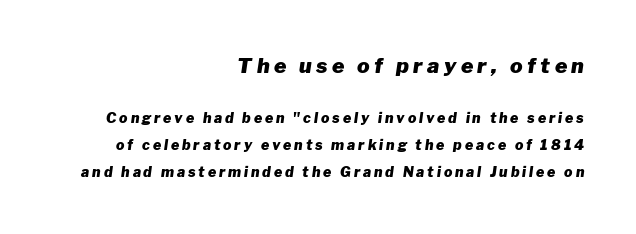
{"italic": "yes", "lean": "right", "slant_degrees": 8, "bold": "yes", "underline": "no", "align": "right", "line_spacing": "loose", "line_spacing_ratio": 1.93, "letter_spacing": "wide", "letter_spacing_em": 0.21, "larger_block": "first", "size_ratio": 1.5, "glyph_px": 21}
